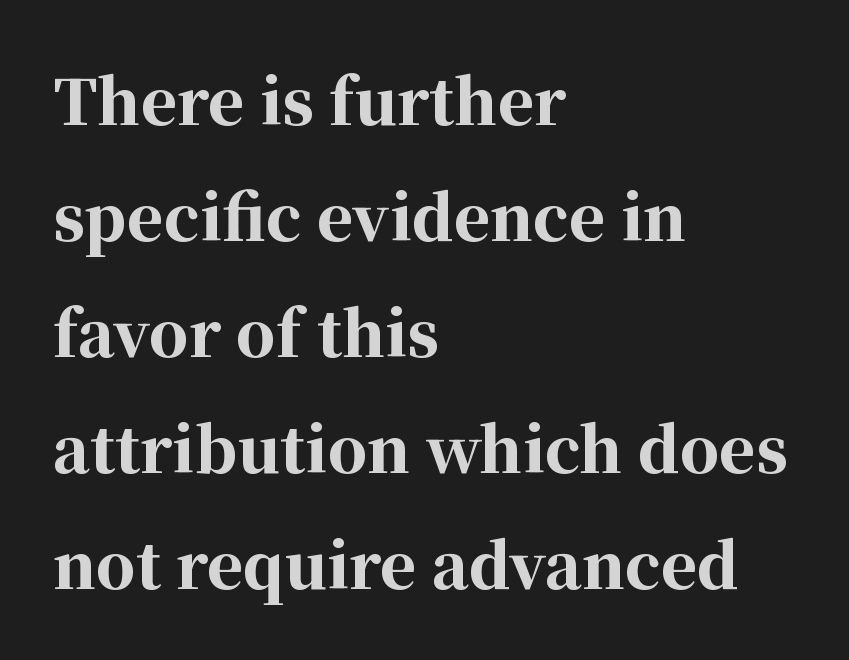
{"serif": "yes", "italic": "no", "bold": "yes", "weight": "bold", "width": "normal", "stroke_contrast": "high", "x_height": "medium", "monospaced": "no", "underline": "no", "align": "left", "line_spacing_ratio": 1.87, "letter_spacing": "normal", "letter_spacing_em": 0.0, "glyph_px": 62}
